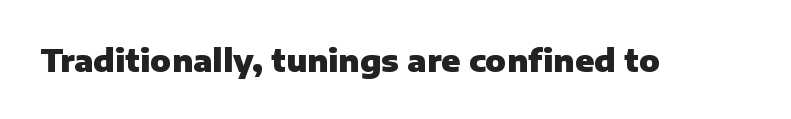
The image shows 31 px heavy sans-serif type, upright; set normal letter spacing, not underlined; low stroke contrast and a medium x-height.
